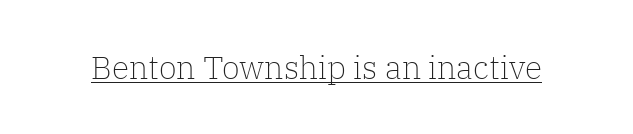
Q: Is the text bold? A: No.
Q: Is the text italic (slanted)? A: No, it is upright.
Q: Is the typeface a serif or a sans-serif typeface? A: Serif.
Q: Is the text underlined? A: Yes.
Q: Is the spacing between letters normal or unusually wide? A: Normal.
Q: Width (condensed, normal, or wide)? A: Normal.
Q: Stroke contrast? A: Low.
Q: x-height? A: Medium.
Q: Monospaced? A: No.
